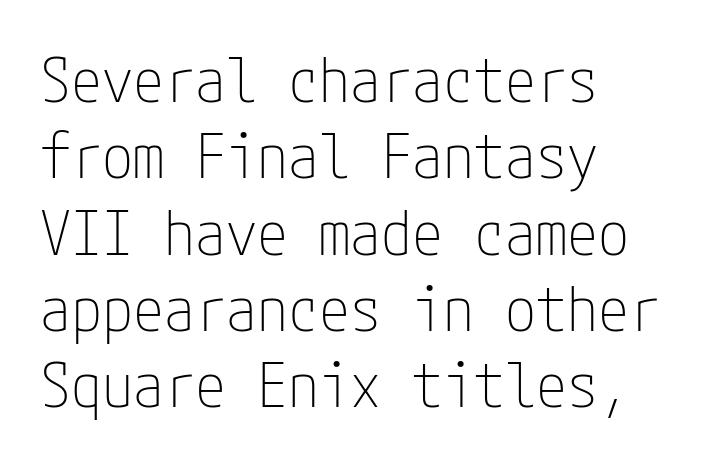
{"serif": "no", "italic": "no", "bold": "no", "weight": "thin", "width": "condensed", "stroke_contrast": "low", "x_height": "medium", "underline": "no", "align": "left", "line_spacing_ratio": 1.23, "letter_spacing": "normal", "letter_spacing_em": 0.0, "glyph_px": 62}
